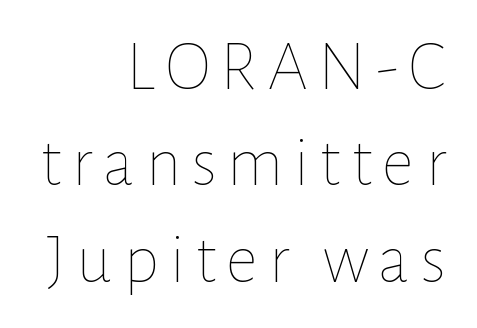
Q: Is the text bold? A: No.
Q: Is the text italic (slanted)? A: No, it is upright.
Q: Is the text underlined? A: No.
Q: How is the paragraph aligned? A: Right-aligned.
Q: Is the spacing between lines tight, normal or loose? A: Normal.
Q: Width (condensed, normal, or wide)? A: Normal.
Q: Stroke contrast? A: Low.
Q: x-height? A: Medium.
Q: Monospaced? A: No.
